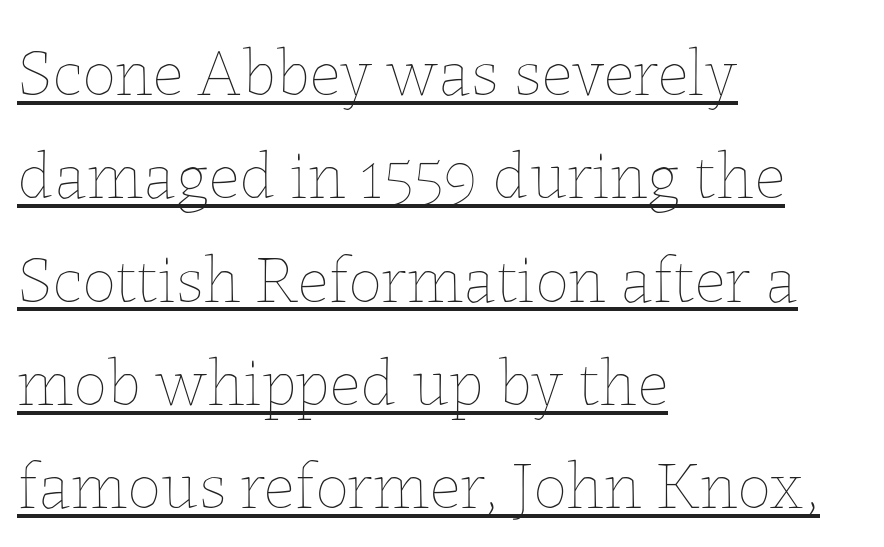
{"italic": "no", "bold": "no", "weight": "thin", "width": "normal", "stroke_contrast": "low", "x_height": "medium", "monospaced": "no", "underline": "yes", "align": "left", "line_spacing": "normal", "line_spacing_ratio": 1.52, "letter_spacing": "normal", "letter_spacing_em": 0.0, "glyph_px": 68}
